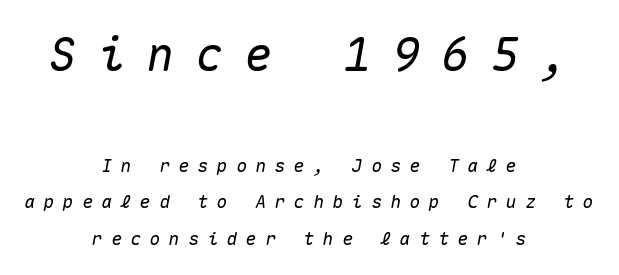
The image shows 46 px text type, italic (leaning right), monospaced; set centered, loose line spacing (2.01x), unusually wide letter spacing (+0.47 em), not underlined; the first (top) block is 2.56x larger; medium stroke contrast and a medium x-height.
